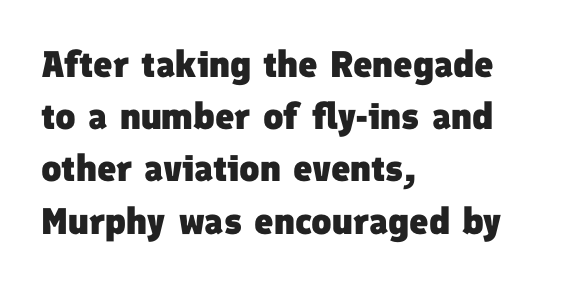
Are there feet on the stems? There aren't — it's a sans. Compared with typical paragraphs, the rows here are spaced about the same. A bare baseline throughout the passage. The face used here has the dense, thick strokes of a bold. Proportional: the letters do not fall into vertical columns.
